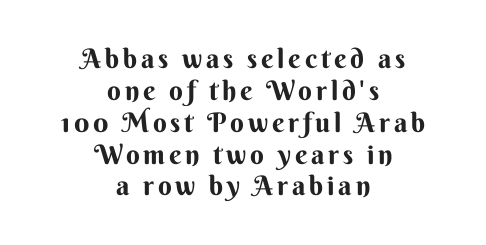
The lettering stays uniformly vertical, giving the passage a roman look. Line starts and ends both wander, symmetrically. Any mark beneath the type? The region is blank.
